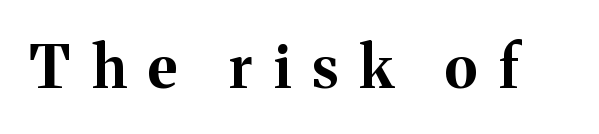
Q: Is the text bold? A: Yes.
Q: Is the text italic (slanted)? A: No, it is upright.
Q: Is the typeface a serif or a sans-serif typeface? A: Serif.
Q: Is the text underlined? A: No.
Q: Is the spacing between letters normal or unusually wide? A: Unusually wide.
Q: Width (condensed, normal, or wide)? A: Normal.
Q: Stroke contrast? A: Medium.
Q: x-height? A: Medium.
Q: Monospaced? A: No.
